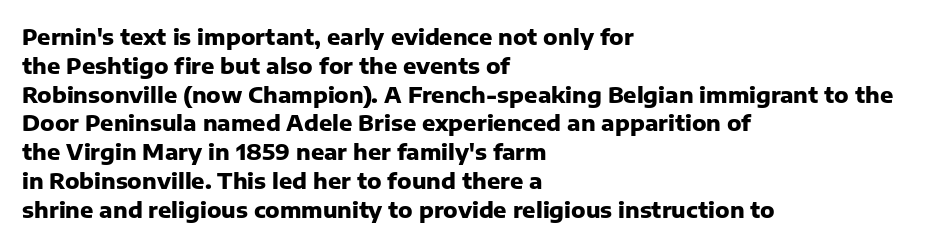
Q: Is the text bold? A: Yes.
Q: Is the text italic (slanted)? A: No, it is upright.
Q: Is the text underlined? A: No.
Q: How is the paragraph aligned? A: Left-aligned.
Q: Is the spacing between letters normal or unusually wide? A: Normal.
Q: Is the spacing between lines tight, normal or loose? A: Normal.
